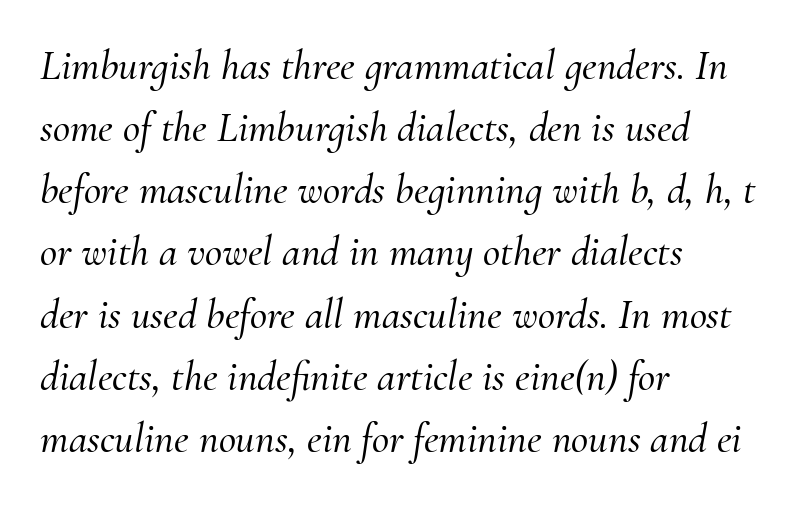
{"serif": "yes", "italic": "yes", "lean": "right", "slant_degrees": 10, "width": "normal", "stroke_contrast": "medium", "x_height": "small", "monospaced": "no", "underline": "no", "align": "left", "line_spacing": "normal", "line_spacing_ratio": 1.48, "letter_spacing": "normal", "letter_spacing_em": 0.0, "glyph_px": 42}
